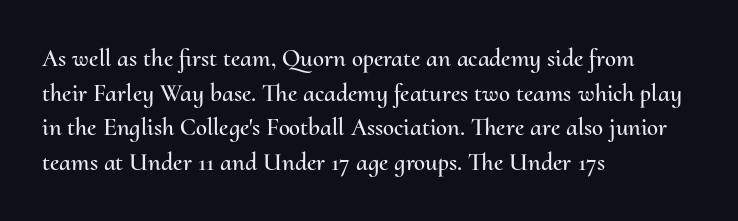
{"italic": "no", "underline": "no", "align": "left", "line_spacing": "normal", "line_spacing_ratio": 1.39, "letter_spacing": "normal", "letter_spacing_em": 0.0, "glyph_px": 25}
